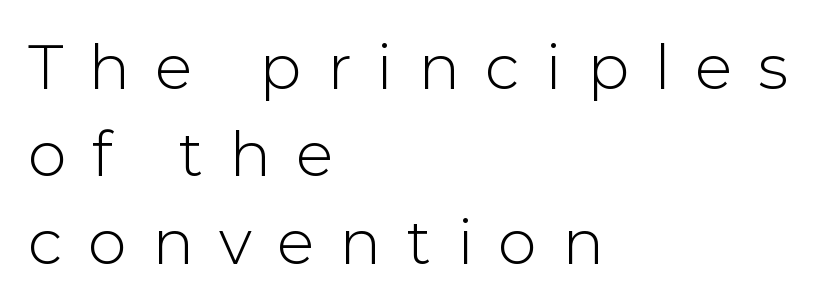
The paragraph has a hard left edge and a soft right edge. Spacing between characters has been opened up far beyond the box default. No italicization has been applied; the sample stays upright. A sans-serif font was chosen for this passage. This sample has the flowing, uneven cadence of proportional lettering. Descender tails drop into unmarked territory.
